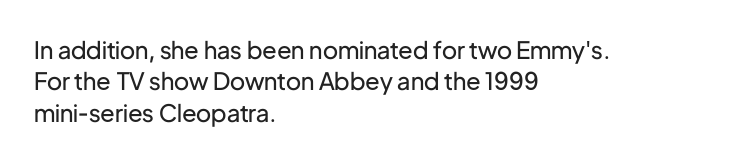
Q: Is the text bold? A: No.
Q: Is the text italic (slanted)? A: No, it is upright.
Q: Is the text underlined? A: No.
Q: How is the paragraph aligned? A: Left-aligned.
Q: Is the spacing between letters normal or unusually wide? A: Normal.
Q: Is the spacing between lines tight, normal or loose? A: Normal.
